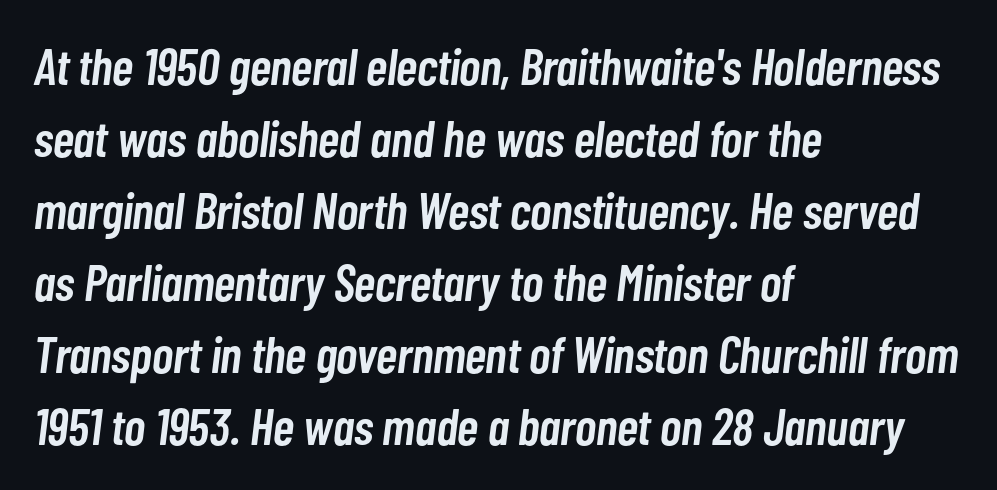
The image shows 51 px semibold, condensed type, italic (leaning right); set left-aligned, normal line spacing (1.41x), normal letter spacing, not underlined; low stroke contrast and a medium x-height.
